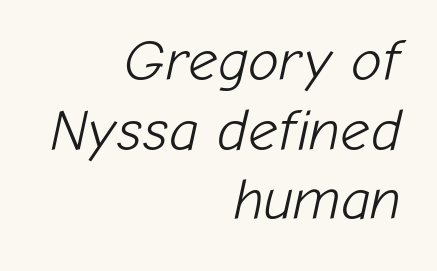
The image shows 58 px light type, italic (leaning right); set right-aligned, line spacing 1.2x, normal letter spacing, not underlined; low stroke contrast and a medium x-height.
